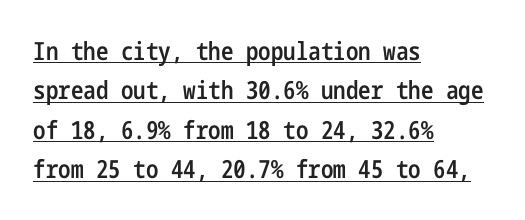
Whoever set this chose a conventional vertical rhythm. This sample uses an upright cut, with every glyph sitting square on the baseline. The paragraph shown leans on its left margin. The lettering is marked with a stroke running underneath it. The letters are semibold — heavier than regular but short of a full bold.
